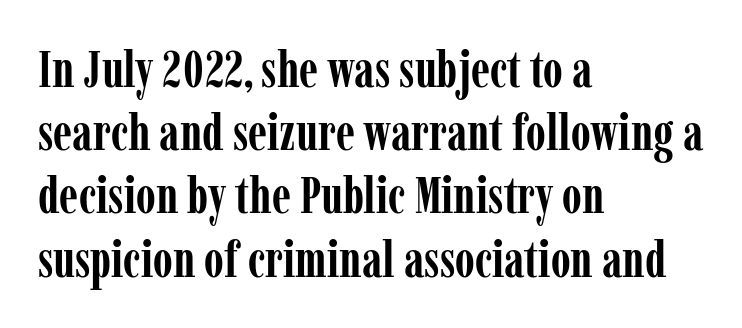
The image shows 51 px semibold, condensed serif type, upright; set left-aligned, line spacing 1.24x, normal letter spacing, not underlined; low stroke contrast and a medium x-height.
